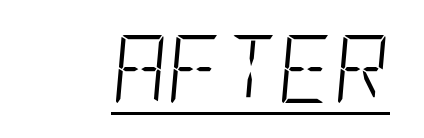
{"italic": "yes", "lean": "right", "slant_degrees": 5, "bold": "no", "weight": "light", "width": "condensed", "stroke_contrast": "low", "x_height": "large", "underline": "yes", "letter_spacing": "normal", "letter_spacing_em": 0.0, "glyph_px": 68}
